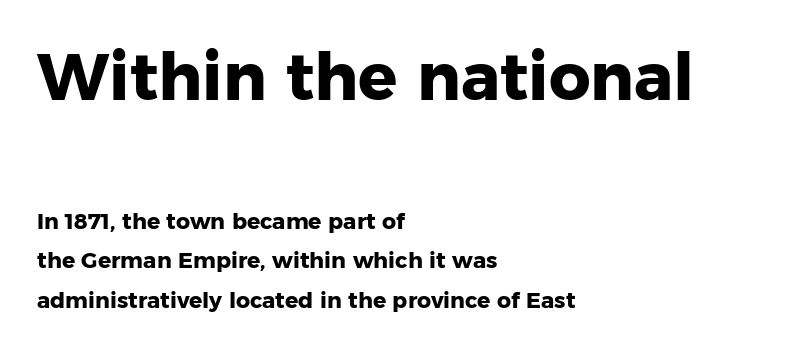
{"serif": "no", "italic": "no", "bold": "yes", "weight": "heavy", "width": "normal", "stroke_contrast": "low", "x_height": "medium", "monospaced": "no", "underline": "no", "align": "left", "line_spacing_ratio": 1.81, "letter_spacing": "normal", "letter_spacing_em": 0.0, "larger_block": "first", "size_ratio": 2.95, "glyph_px": 65}
